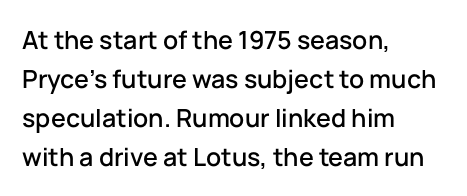
{"italic": "no", "underline": "no", "align": "left", "line_spacing": "normal", "line_spacing_ratio": 1.56, "letter_spacing": "normal", "letter_spacing_em": 0.0, "glyph_px": 25}
